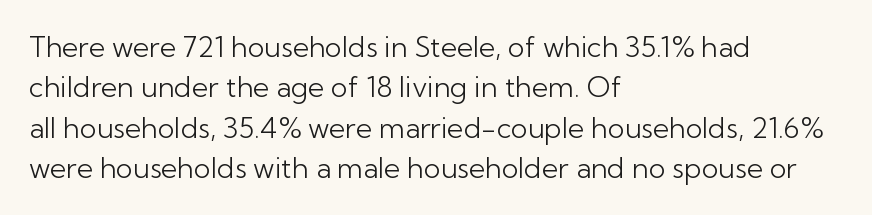
{"serif": "no", "italic": "no", "bold": "no", "weight": "light", "width": "normal", "stroke_contrast": "low", "x_height": "medium", "monospaced": "no", "underline": "no", "align": "left", "line_spacing": "normal", "line_spacing_ratio": 1.44, "letter_spacing": "normal", "letter_spacing_em": 0.0, "glyph_px": 28}
